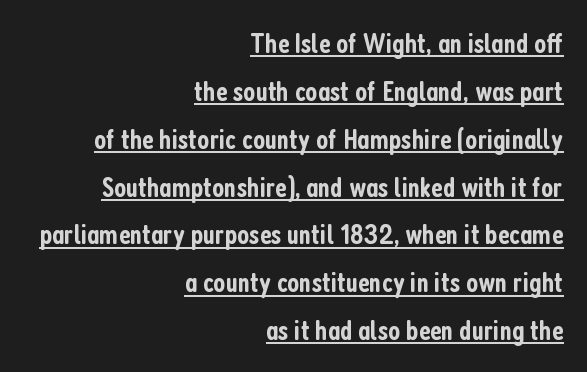
Serif or sans? Sans — the stroke terminals are bare. Quick note: not italic, upright. Look at the tracking — it's just the regular setting, nothing added. Is the type bold? Partly — it's a semibold, heavier than regular but not fully bold.
